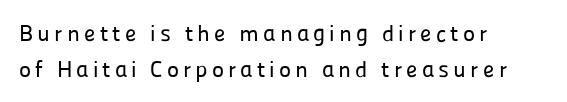
{"italic": "no", "underline": "no", "align": "left", "line_spacing": "normal", "line_spacing_ratio": 1.55, "glyph_px": 23}
